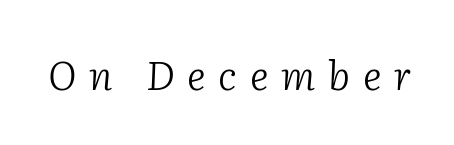
Words appear elongated and porous because spacing is wide. Characters are canted at an angle relative to the baseline's perpendicular. Is this a fixed-width face? No — the glyphs have proportional, varying widths. This sample uses a serif face. The cut favours lightness, reaching ordinary text weight at its darkest. The words here are not underlined.
